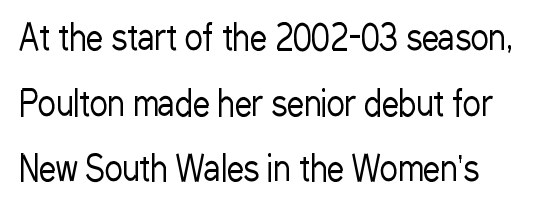
Q: Is the text bold? A: No.
Q: Is the text italic (slanted)? A: No, it is upright.
Q: Is the typeface a serif or a sans-serif typeface? A: Sans-serif.
Q: Is the text underlined? A: No.
Q: How is the paragraph aligned? A: Left-aligned.
Q: Is the spacing between letters normal or unusually wide? A: Normal.
Q: Is the spacing between lines tight, normal or loose? A: Loose.
Q: Width (condensed, normal, or wide)? A: Condensed.
Q: Stroke contrast? A: Low.
Q: x-height? A: Medium.
Q: Monospaced? A: No.
